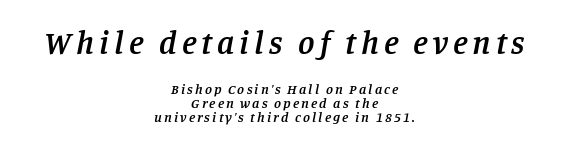
Q: Is the text bold? A: Semi-bold.
Q: Is the text italic (slanted)? A: Yes, it leans right by about 11 degrees.
Q: Is the typeface a serif or a sans-serif typeface? A: Serif.
Q: Is the text underlined? A: No.
Q: How is the paragraph aligned? A: Centered.
Q: Is the spacing between lines tight, normal or loose? A: Tight.
Q: Which block of text is set in a larger size, the first (top) or the second (bottom)? A: The first (top) one.
Q: Width (condensed, normal, or wide)? A: Normal.
Q: Stroke contrast? A: Low.
Q: x-height? A: Large.
Q: Monospaced? A: No.
